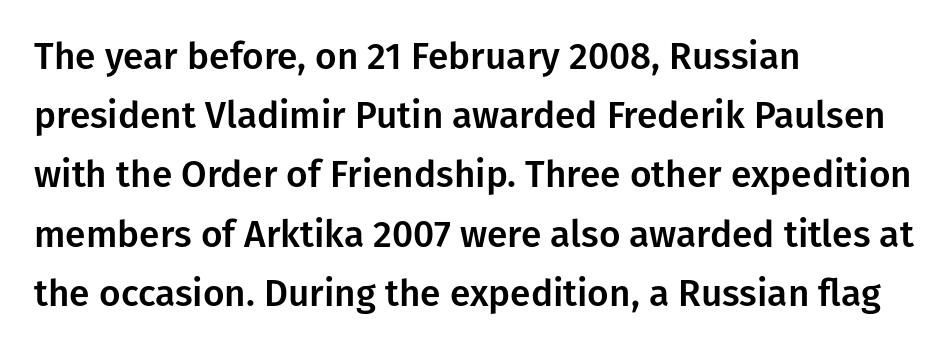
Q: Is the text italic (slanted)? A: No, it is upright.
Q: Is the typeface a serif or a sans-serif typeface? A: Sans-serif.
Q: Is the text underlined? A: No.
Q: How is the paragraph aligned? A: Left-aligned.
Q: Is the spacing between letters normal or unusually wide? A: Normal.
Q: Is the spacing between lines tight, normal or loose? A: Normal.
Q: Width (condensed, normal, or wide)? A: Normal.
Q: Stroke contrast? A: Low.
Q: x-height? A: Medium.
Q: Monospaced? A: No.
